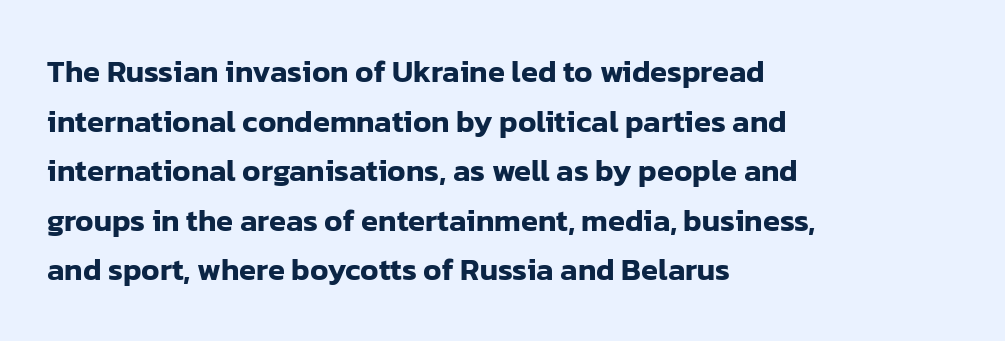
{"serif": "no", "italic": "no", "width": "normal", "stroke_contrast": "low", "x_height": "medium", "monospaced": "no", "underline": "no", "align": "left", "line_spacing": "normal", "line_spacing_ratio": 1.6, "letter_spacing": "normal", "letter_spacing_em": 0.0, "glyph_px": 31}
